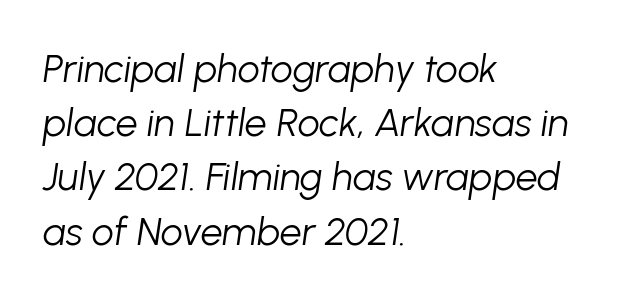
The image shows 39 px light type, italic (leaning right); set left-aligned, normal line spacing (1.39x), normal letter spacing, not underlined; low stroke contrast and a medium x-height.
